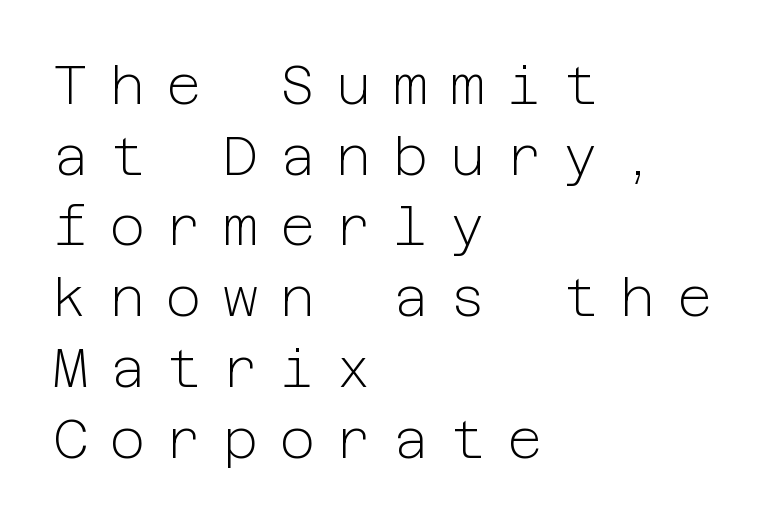
Tracking here is generous; glyphs stand well apart from one another. Typeset ragged right — the left edge is the straight one. Rendered with straight, roman letterforms. Bold? No — there's no thickening of the strokes. Descenders hang freely into open space.
